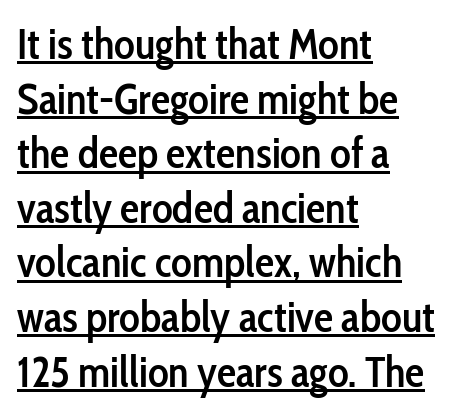
Q: Is the text bold? A: Semi-bold.
Q: Is the text italic (slanted)? A: No, it is upright.
Q: Is the typeface a serif or a sans-serif typeface? A: Sans-serif.
Q: Is the text underlined? A: Yes.
Q: How is the paragraph aligned? A: Left-aligned.
Q: Is the spacing between letters normal or unusually wide? A: Normal.
Q: Is the spacing between lines tight, normal or loose? A: Normal.
Q: Width (condensed, normal, or wide)? A: Condensed.
Q: Stroke contrast? A: Low.
Q: x-height? A: Medium.
Q: Monospaced? A: No.
